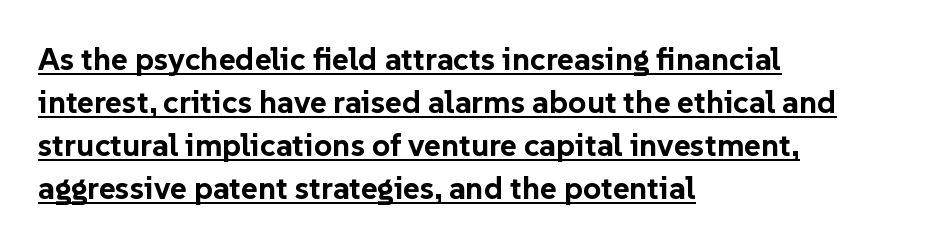
The image shows 32 px bold sans-serif type, upright; set left-aligned, normal line spacing (1.34x), normal letter spacing, underlined; low stroke contrast and a medium x-height.
